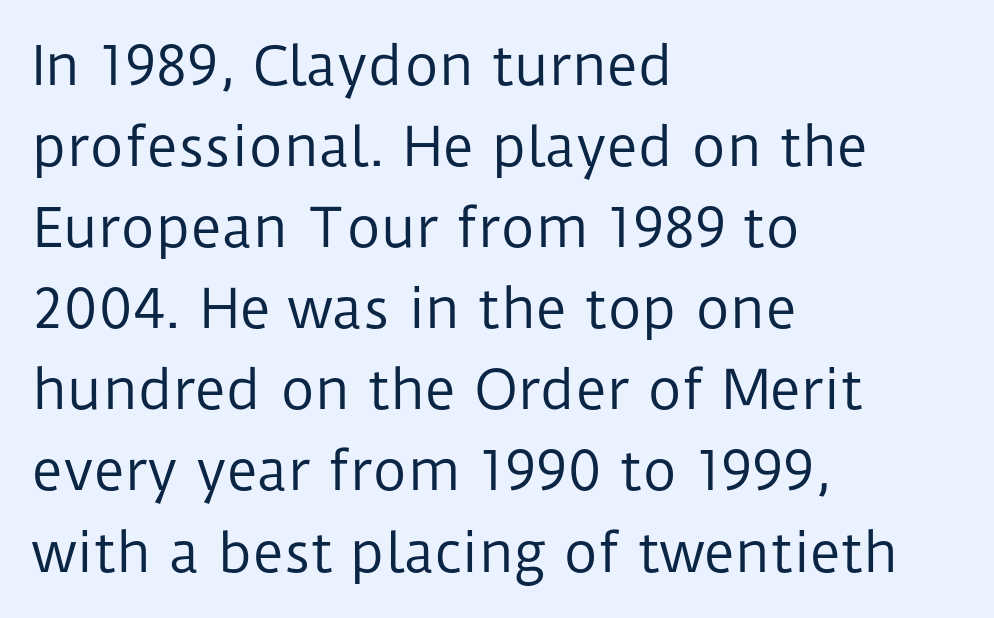
The image shows 53 px regular-weight sans-serif type, upright; set left-aligned, normal line spacing (1.53x), normal letter spacing, not underlined; low stroke contrast and a medium x-height.
